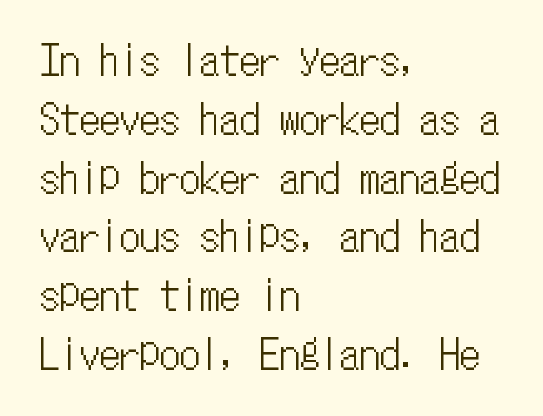
{"italic": "no", "width": "condensed", "stroke_contrast": "low", "x_height": "medium", "monospaced": "yes", "underline": "no", "align": "left", "line_spacing": "normal", "line_spacing_ratio": 1.47, "letter_spacing": "normal", "letter_spacing_em": 0.0, "glyph_px": 40}
